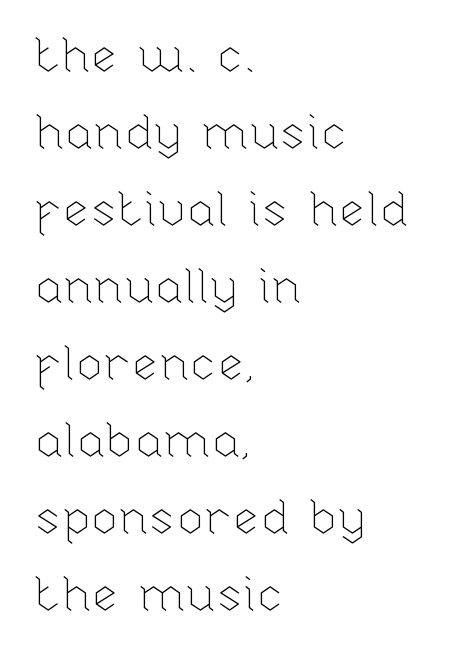
The image shows 49 px thin type, upright; set left-aligned, normal line spacing (1.57x), normal letter spacing, not underlined; low stroke contrast and a medium x-height.
